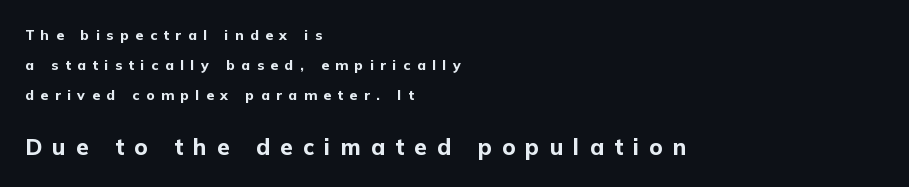
The image shows 22 px bold type, upright; set left-aligned, loose line spacing (2.13x), unusually wide letter spacing (+0.47 em), not underlined; the second (bottom) block is 1.57x larger.
